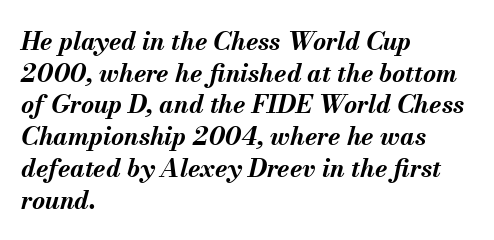
{"italic": "yes", "lean": "right", "slant_degrees": 13, "bold": "yes", "underline": "no", "align": "left", "line_spacing": "normal", "line_spacing_ratio": 1.27, "letter_spacing": "normal", "letter_spacing_em": 0.0, "glyph_px": 25}
